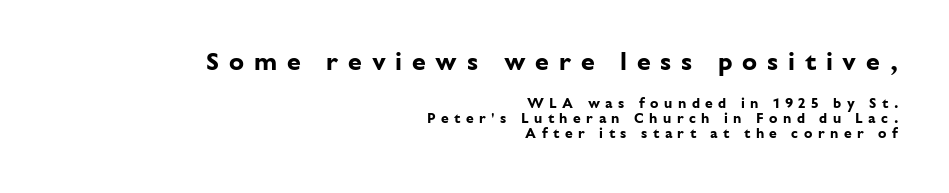
{"italic": "no", "bold": "yes", "underline": "no", "align": "right", "line_spacing": "tight", "line_spacing_ratio": 1.05, "letter_spacing": "wide", "letter_spacing_em": 0.39, "larger_block": "first", "size_ratio": 1.79, "glyph_px": 25}
